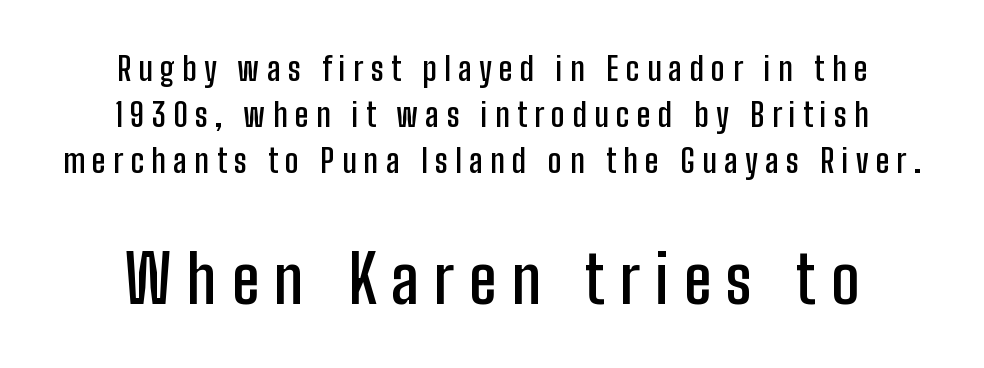
{"serif": "no", "italic": "no", "bold": "semi", "weight": "semibold", "width": "condensed", "stroke_contrast": "low", "x_height": "medium", "monospaced": "no", "underline": "no", "align": "center", "line_spacing": "normal", "line_spacing_ratio": 1.44, "letter_spacing": "wide", "letter_spacing_em": 0.23, "larger_block": "second", "size_ratio": 2.03, "glyph_px": 65}
